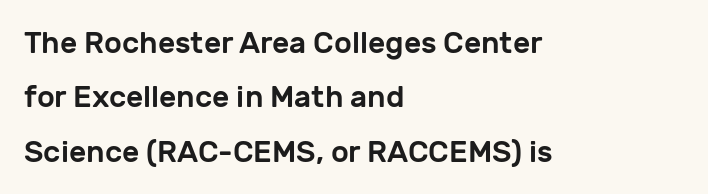
Q: Is the text italic (slanted)? A: No, it is upright.
Q: Is the typeface a serif or a sans-serif typeface? A: Sans-serif.
Q: Is the text underlined? A: No.
Q: How is the paragraph aligned? A: Left-aligned.
Q: Is the spacing between letters normal or unusually wide? A: Normal.
Q: Width (condensed, normal, or wide)? A: Normal.
Q: Stroke contrast? A: Low.
Q: x-height? A: Medium.
Q: Monospaced? A: No.
